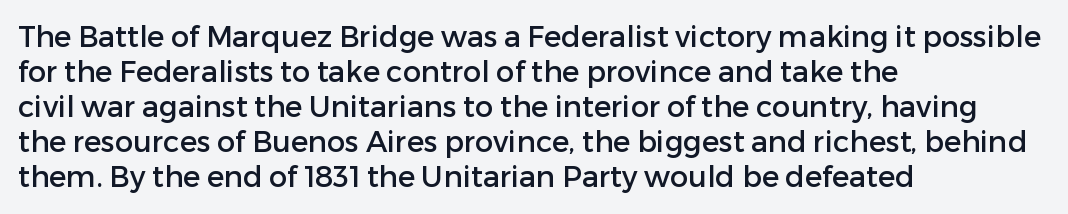
{"serif": "no", "italic": "no", "width": "normal", "stroke_contrast": "low", "x_height": "medium", "monospaced": "no", "underline": "no", "align": "left", "line_spacing_ratio": 1.21, "letter_spacing": "normal", "letter_spacing_em": 0.0, "glyph_px": 29}
